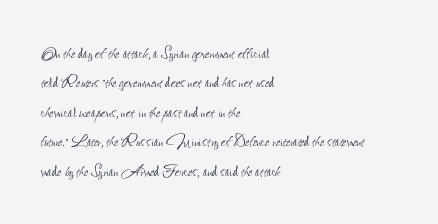
A clean baseline with only descenders dipping below it. Honestly, the row spacing looks completely unremarkable. Is this a heavy cut? Hardly; it is regular or lighter.
